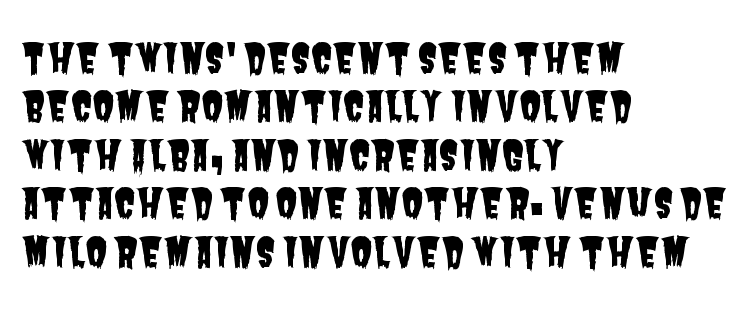
Q: Is the typeface a serif or a sans-serif typeface? A: Sans-serif.
Q: Is the text underlined? A: No.
Q: How is the paragraph aligned? A: Left-aligned.
Q: Is the spacing between letters normal or unusually wide? A: Normal.
Q: Width (condensed, normal, or wide)? A: Condensed.
Q: Stroke contrast? A: Low.
Q: x-height? A: Large.
Q: Monospaced? A: No.
